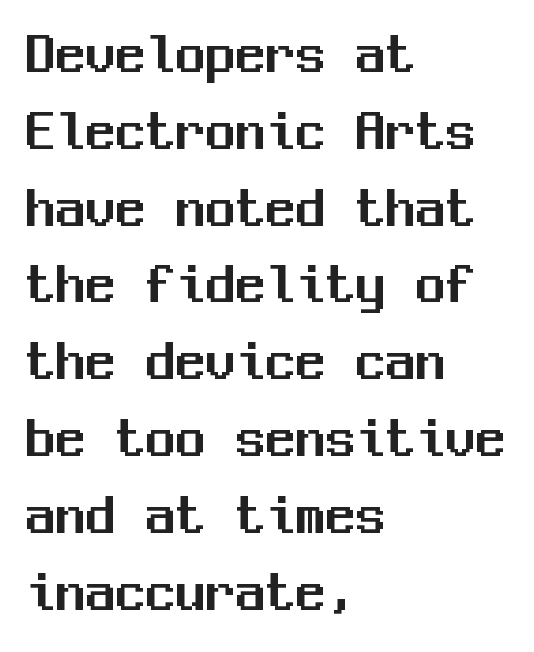
Q: Is the text italic (slanted)? A: No, it is upright.
Q: Is the typeface a serif or a sans-serif typeface? A: Sans-serif.
Q: Is the text underlined? A: No.
Q: How is the paragraph aligned? A: Left-aligned.
Q: Is the spacing between letters normal or unusually wide? A: Normal.
Q: Is the spacing between lines tight, normal or loose? A: Normal.
Q: Width (condensed, normal, or wide)? A: Normal.
Q: Stroke contrast? A: Medium.
Q: x-height? A: Medium.
Q: Monospaced? A: Yes.
